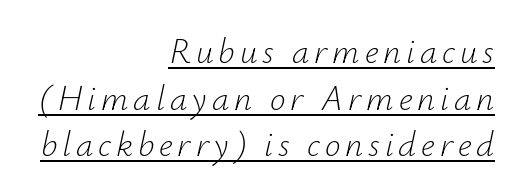
Q: Is the text bold? A: No.
Q: Is the text italic (slanted)? A: Yes, it leans right by about 12 degrees.
Q: Is the text underlined? A: Yes.
Q: How is the paragraph aligned? A: Right-aligned.
Q: Is the spacing between lines tight, normal or loose? A: Normal.
Q: Width (condensed, normal, or wide)? A: Normal.
Q: Stroke contrast? A: Low.
Q: x-height? A: Small.
Q: Monospaced? A: No.
